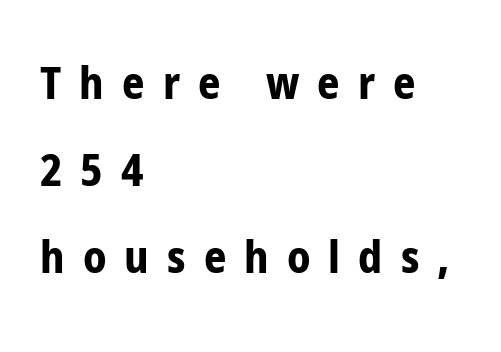
The image shows 44 px bold, condensed sans-serif type, upright; set left-aligned, loose line spacing (1.98x), unusually wide letter spacing (+0.41 em), not underlined; low stroke contrast and a medium x-height.
